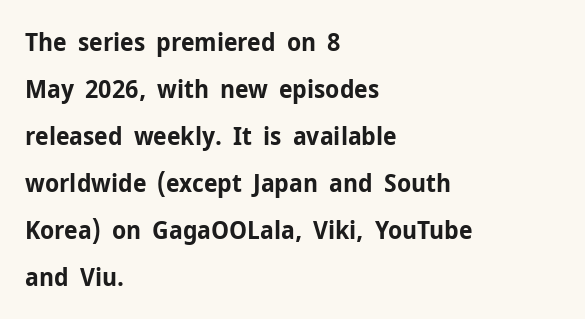
The type sits square on the baseline with zero lean. A bare baseline throughout the passage. The face used here has the dense, thick strokes of a bold. Leftover space on each line is placed entirely after the last word. Is the letter spacing exaggerated? No — it looks like the ordinary default.
